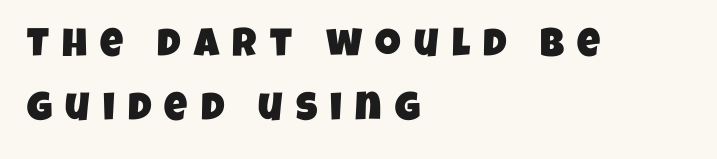
The image shows 40 px condensed sans-serif type; set left-aligned, normal line spacing (1.6x), unusually wide letter spacing (+0.33 em), not underlined; low stroke contrast and a large x-height.
